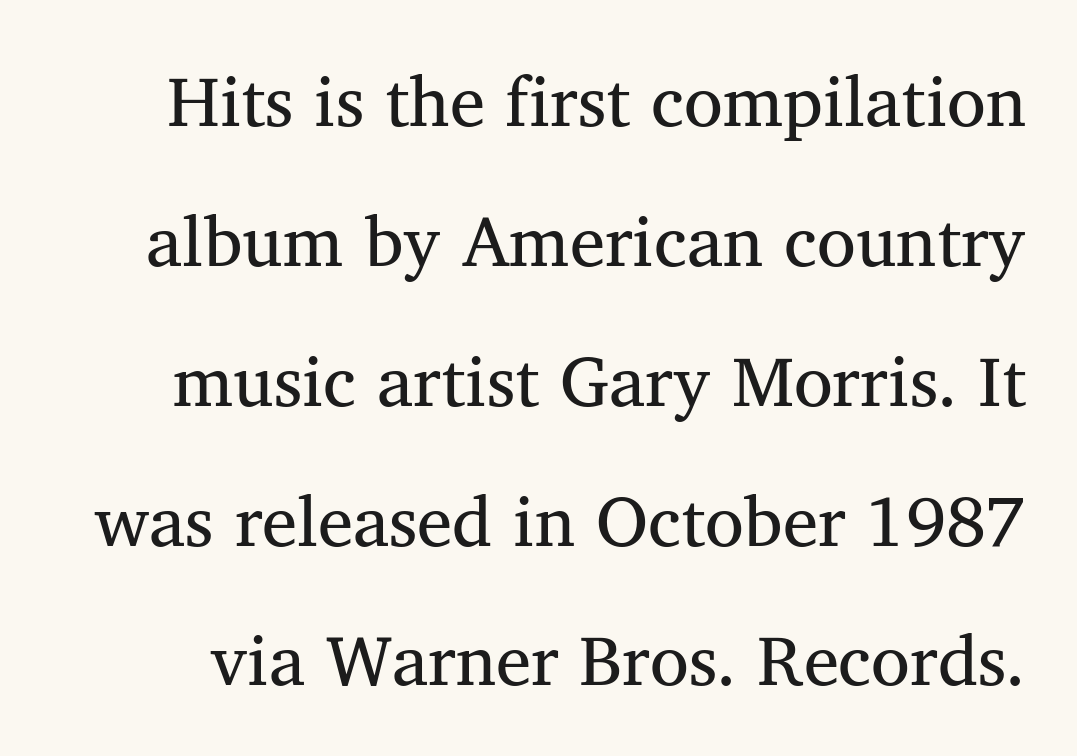
Reading down the column, the eye jumps a long way to each next line. Each letter keeps its own natural width here, so spacing adapts to shape. No chunkiness to these letters — they're not bold. Quick note: underline off. Caption: standard tracking, unaltered.
